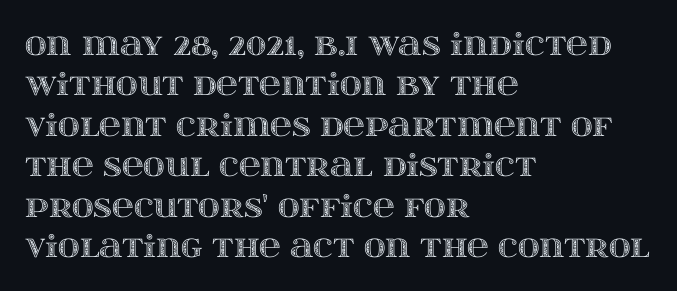
One-word summary of the alignment: left. Nope, not italic — everything's standing straight. The letters advance in unequal steps, a hallmark of proportional type. Horizontal bands of white between lines are of average thickness. This sample uses plain, unmodified letter spacing. Letters rest on an invisible, unmarked baseline.
